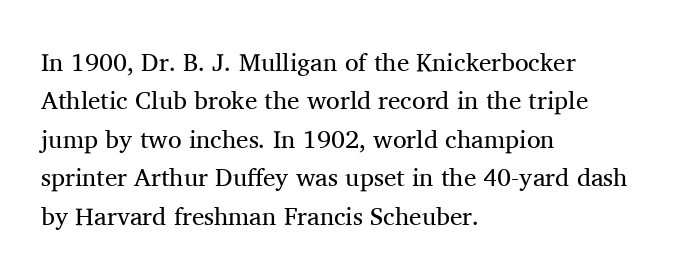
Q: Is the text bold? A: No.
Q: Is the text italic (slanted)? A: No, it is upright.
Q: Is the text underlined? A: No.
Q: How is the paragraph aligned? A: Left-aligned.
Q: Is the spacing between letters normal or unusually wide? A: Normal.
Q: Is the spacing between lines tight, normal or loose? A: Normal.
